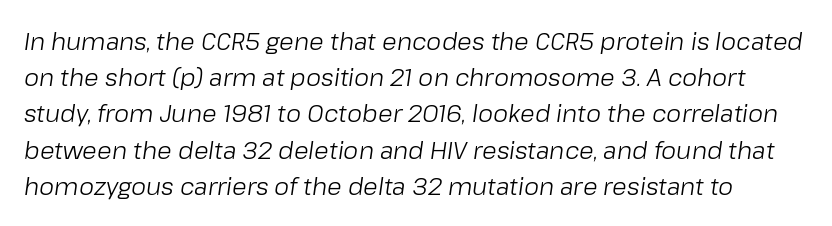
{"italic": "yes", "lean": "right", "slant_degrees": 8, "bold": "no", "underline": "no", "line_spacing": "normal", "line_spacing_ratio": 1.51, "letter_spacing": "normal", "letter_spacing_em": 0.0, "glyph_px": 24}
